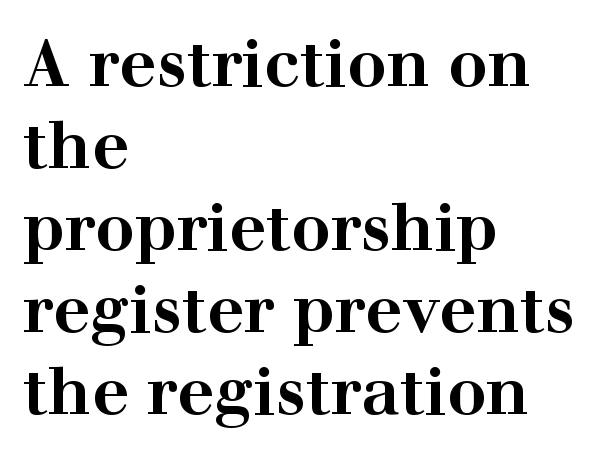
The image shows 65 px bold, wide serif type, upright; set left-aligned, normal line spacing (1.26x), normal letter spacing, not underlined; high stroke contrast and a medium x-height.
